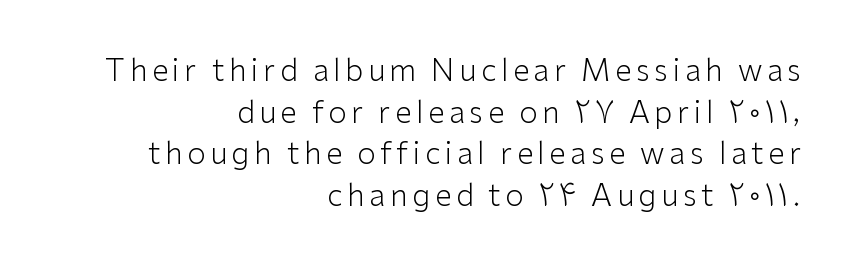
Check under the words: just untouched page. Every character sits straight up, as roman type does. The passage shown stacks its lines at a standard gap. Serif or sans? Sans — the stroke terminals are bare. The font sits on the lighter half of the weight spectrum, regular included. The lines in this sample share a right terminus and differ only in where they begin.
